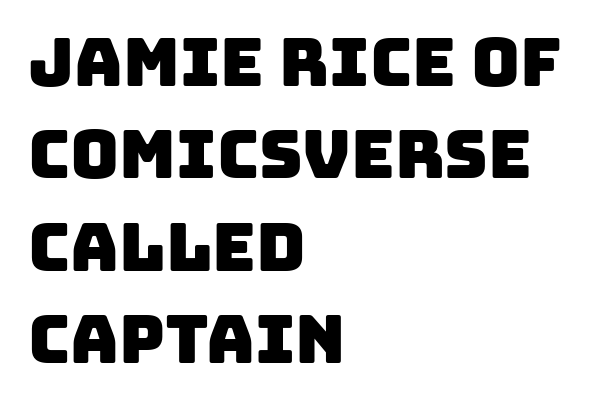
The image shows 67 px sans-serif type; set left-aligned, normal line spacing (1.38x), normal letter spacing, not underlined; low stroke contrast and a large x-height.
